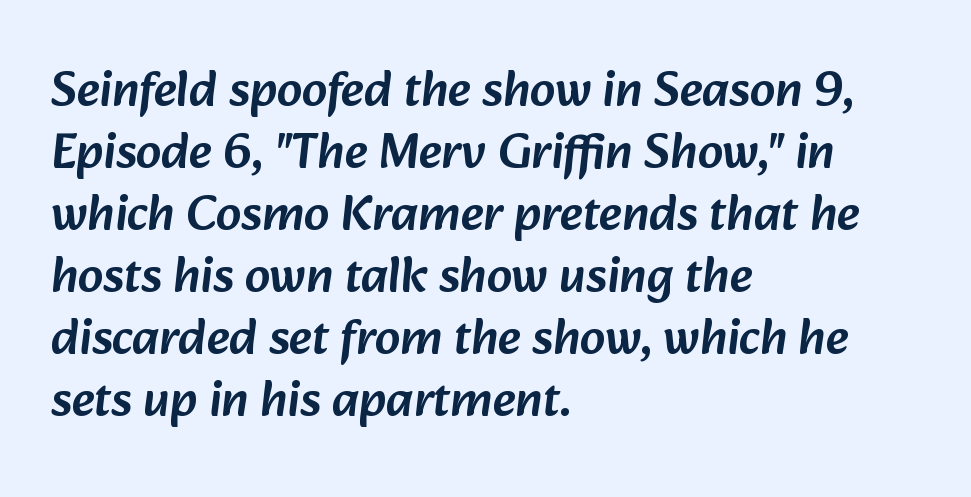
Is the letter spacing exaggerated? No — it looks like the ordinary default. The rendering uses natural spacing where letterforms have individual widths. Descenders are the only things crossing below the line. Every row of glyphs begins at an identical x-position on the left. Font category for this specimen: sans-serif.
